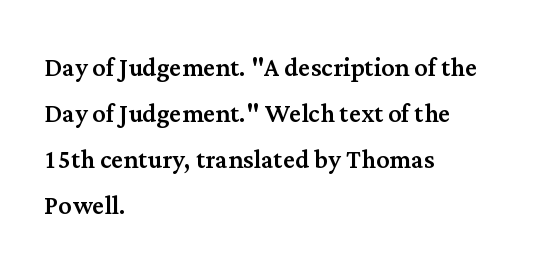
{"serif": "yes", "italic": "no", "width": "normal", "stroke_contrast": "medium", "x_height": "medium", "monospaced": "no", "underline": "no", "align": "left", "line_spacing": "normal", "line_spacing_ratio": 1.39, "letter_spacing": "normal", "letter_spacing_em": 0.0, "glyph_px": 33}
